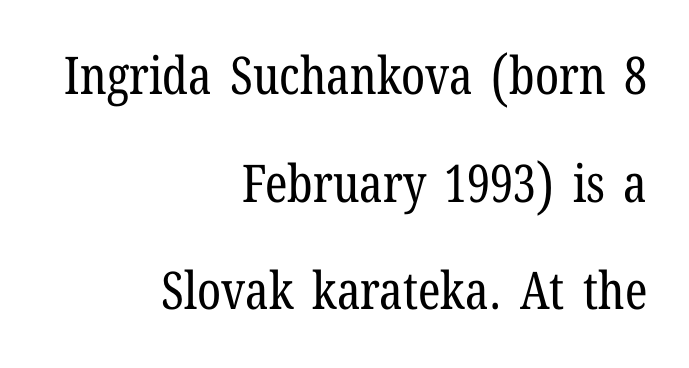
The image shows 52 px regular-weight, condensed serif type, upright; set right-aligned, loose line spacing (2.07x), normal letter spacing, not underlined; low stroke contrast and a medium x-height.
